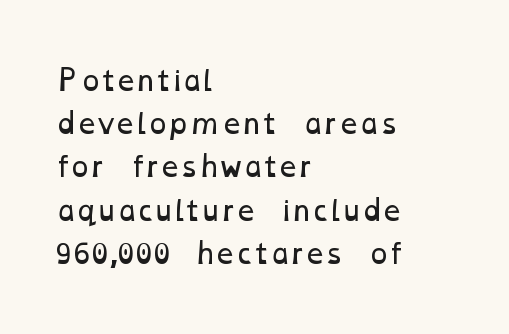
{"bold": "no", "underline": "no", "align": "left", "line_spacing": "normal", "line_spacing_ratio": 1.6, "letter_spacing": "normal", "letter_spacing_em": 0.0, "glyph_px": 27}
